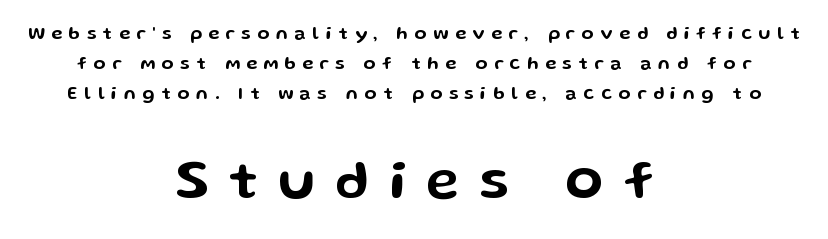
Q: Is the text italic (slanted)? A: No, it is upright.
Q: Is the typeface a serif or a sans-serif typeface? A: Sans-serif.
Q: Is the text underlined? A: No.
Q: How is the paragraph aligned? A: Centered.
Q: Is the spacing between letters normal or unusually wide? A: Unusually wide.
Q: Is the spacing between lines tight, normal or loose? A: Normal.
Q: Which block of text is set in a larger size, the first (top) or the second (bottom)? A: The second (bottom) one.
Q: Width (condensed, normal, or wide)? A: Wide.
Q: Stroke contrast? A: Low.
Q: x-height? A: Medium.
Q: Monospaced? A: No.
